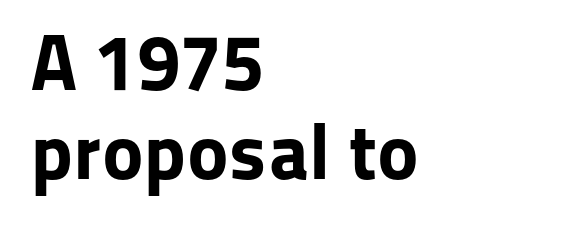
{"serif": "no", "italic": "no", "bold": "yes", "weight": "bold", "width": "normal", "stroke_contrast": "low", "x_height": "medium", "monospaced": "no", "underline": "no", "align": "left", "line_spacing": "tight", "line_spacing_ratio": 1.13, "letter_spacing": "normal", "letter_spacing_em": 0.0, "glyph_px": 79}
